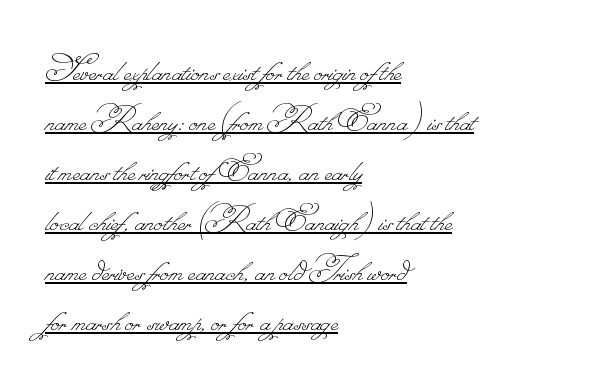
The image shows 40 px thin type; set left-aligned, normal line spacing (1.25x), normal letter spacing, underlined; low stroke contrast.
